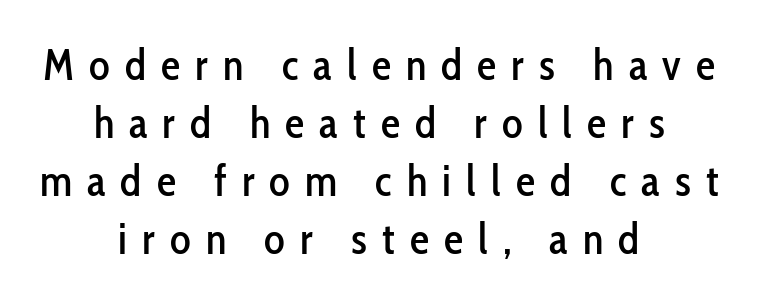
Q: Is the text italic (slanted)? A: No, it is upright.
Q: Is the typeface a serif or a sans-serif typeface? A: Sans-serif.
Q: Is the text underlined? A: No.
Q: How is the paragraph aligned? A: Centered.
Q: Is the spacing between letters normal or unusually wide? A: Unusually wide.
Q: Is the spacing between lines tight, normal or loose? A: Normal.
Q: Width (condensed, normal, or wide)? A: Condensed.
Q: Stroke contrast? A: Low.
Q: x-height? A: Medium.
Q: Monospaced? A: No.
